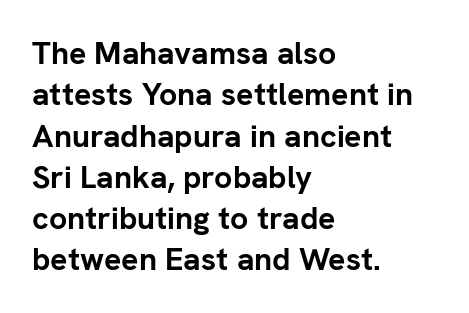
{"serif": "no", "italic": "no", "bold": "yes", "weight": "semibold", "width": "normal", "stroke_contrast": "low", "x_height": "medium", "monospaced": "no", "underline": "no", "align": "left", "line_spacing": "normal", "line_spacing_ratio": 1.29, "letter_spacing": "normal", "letter_spacing_em": 0.0, "glyph_px": 32}
